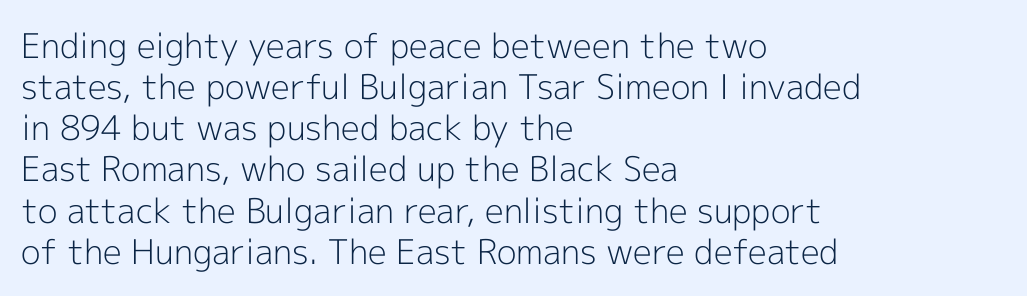
{"serif": "no", "italic": "no", "bold": "no", "weight": "light", "width": "normal", "x_height": "medium", "monospaced": "no", "underline": "no", "align": "left", "line_spacing_ratio": 1.21, "letter_spacing": "normal", "letter_spacing_em": 0.0, "glyph_px": 34}
